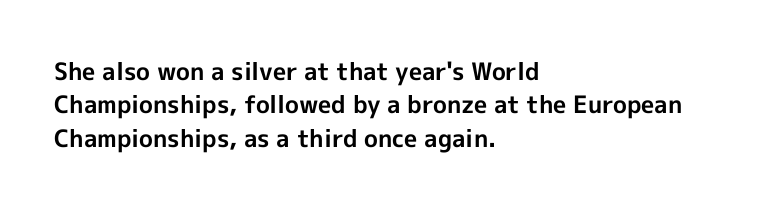
The image shows 24 px bold type, upright; set left-aligned, normal line spacing (1.39x), normal letter spacing, not underlined.
